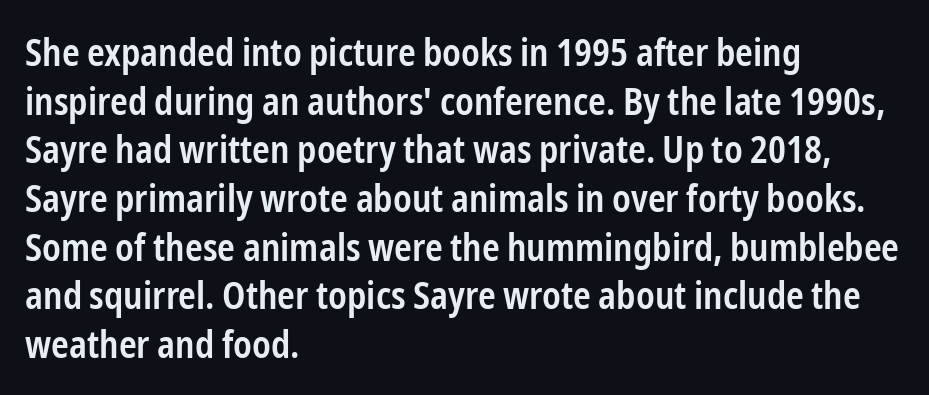
{"serif": "no", "italic": "no", "bold": "semi", "weight": "semibold", "width": "condensed", "stroke_contrast": "low", "x_height": "medium", "monospaced": "no", "underline": "no", "align": "left", "line_spacing": "normal", "line_spacing_ratio": 1.28, "letter_spacing": "normal", "letter_spacing_em": 0.0, "glyph_px": 38}
